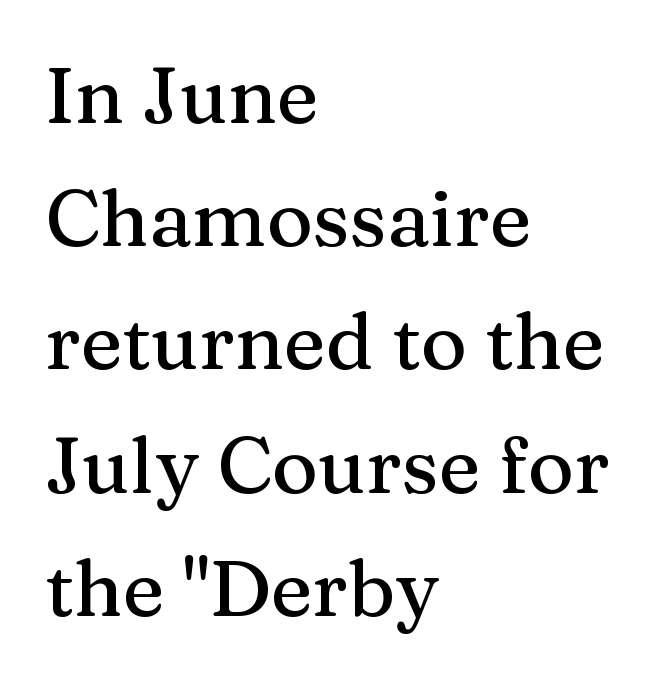
{"serif": "yes", "italic": "no", "width": "normal", "stroke_contrast": "medium", "x_height": "medium", "monospaced": "no", "underline": "no", "align": "left", "line_spacing": "normal", "line_spacing_ratio": 1.56, "letter_spacing": "normal", "letter_spacing_em": 0.0, "glyph_px": 79}
